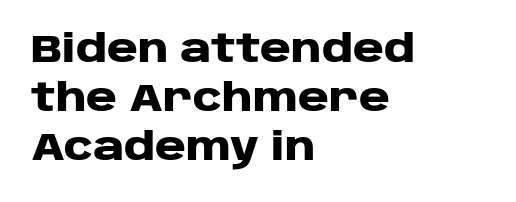
This sample uses a sans-serif face. Looks like regular typesetting: each glyph gets only the width it needs. The text block is weighted toward the left margin, trailing off unevenly rightward. Does extra space separate the letters? No, they use regular spacing. The glyphs have the mass of a bold cut. Posture: vertical.
